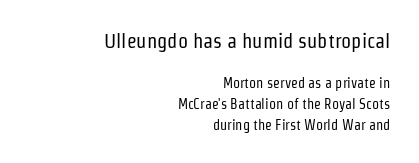
Q: Is the text bold? A: No.
Q: Is the text italic (slanted)? A: No, it is upright.
Q: Is the text underlined? A: No.
Q: How is the paragraph aligned? A: Right-aligned.
Q: Is the spacing between letters normal or unusually wide? A: Normal.
Q: Is the spacing between lines tight, normal or loose? A: Normal.
Q: Which block of text is set in a larger size, the first (top) or the second (bottom)? A: The first (top) one.
